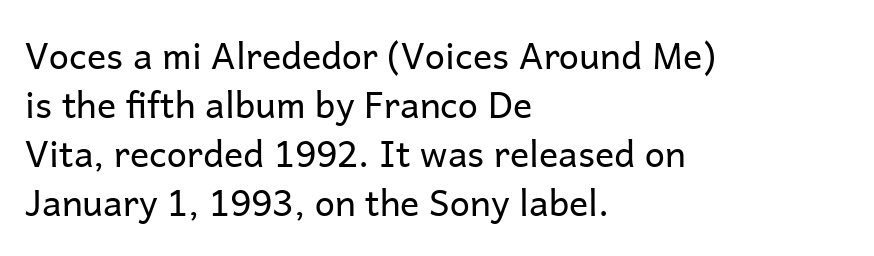
Q: Is the text bold? A: No.
Q: Is the text italic (slanted)? A: No, it is upright.
Q: Is the typeface a serif or a sans-serif typeface? A: Sans-serif.
Q: Is the text underlined? A: No.
Q: How is the paragraph aligned? A: Left-aligned.
Q: Is the spacing between letters normal or unusually wide? A: Normal.
Q: Is the spacing between lines tight, normal or loose? A: Normal.
Q: Width (condensed, normal, or wide)? A: Normal.
Q: Stroke contrast? A: Low.
Q: x-height? A: Medium.
Q: Monospaced? A: No.
